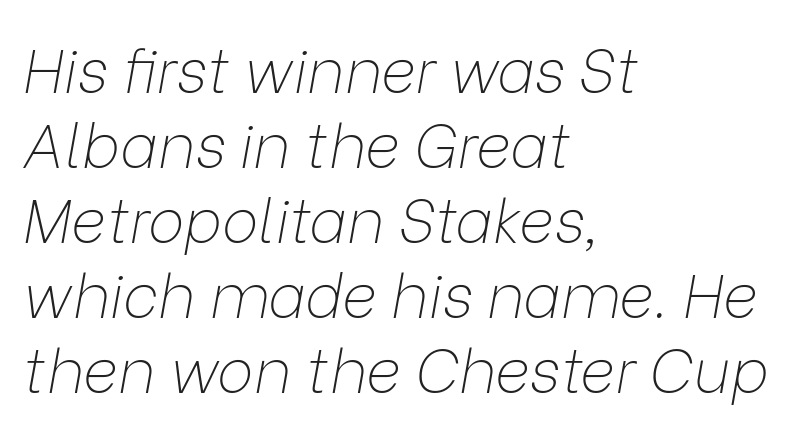
{"italic": "yes", "lean": "right", "slant_degrees": 9, "bold": "no", "weight": "thin", "width": "normal", "stroke_contrast": "low", "x_height": "medium", "monospaced": "no", "underline": "no", "align": "left", "line_spacing_ratio": 1.23, "letter_spacing": "normal", "letter_spacing_em": 0.0, "glyph_px": 61}
